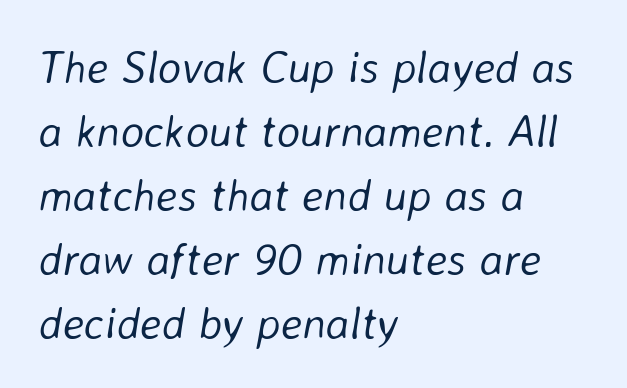
This rendering uses left alignment, leaving the right contour irregular. A typesetter would call this proportional, since set widths differ per character. Is there much room between lines? A standard amount, neither cramped nor airy. In terms of letterspacing, this is plain default setting. Posture: slanted.
